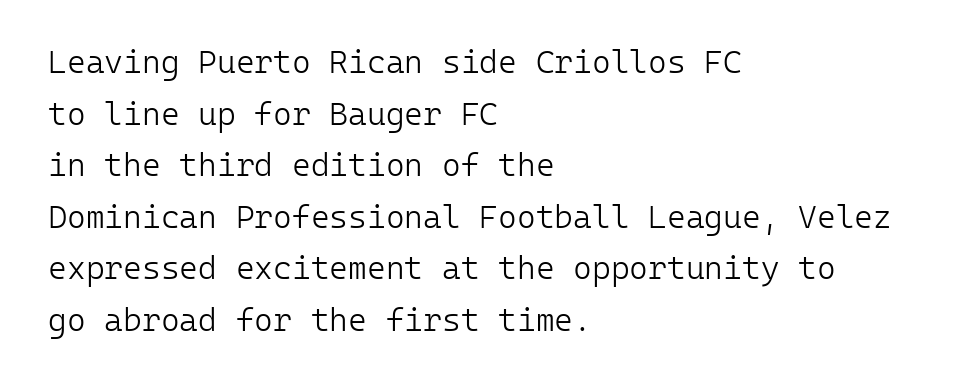
Letterform terminals end flat and unadorned throughout the passage. Think of a typewriter: that constant character pitch is what you see here. Each word holds together tightly as a unit, with standard inter-letter gaps. The paragraph shown leans on its left margin. Do the letters lean? They stand straight.
